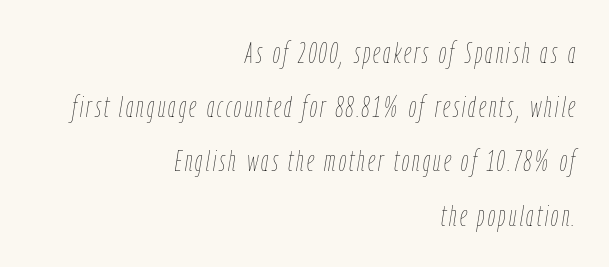
The image shows 29 px thin, condensed type, italic (leaning right); set right-aligned, line spacing 1.87x, not underlined; low stroke contrast and a medium x-height.
